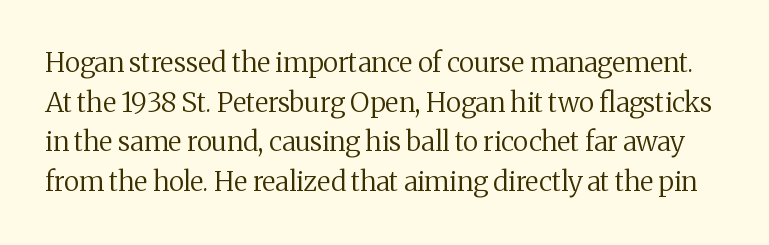
{"italic": "no", "bold": "no", "underline": "no", "line_spacing": "normal", "line_spacing_ratio": 1.47, "letter_spacing": "normal", "letter_spacing_em": 0.0, "glyph_px": 27}
